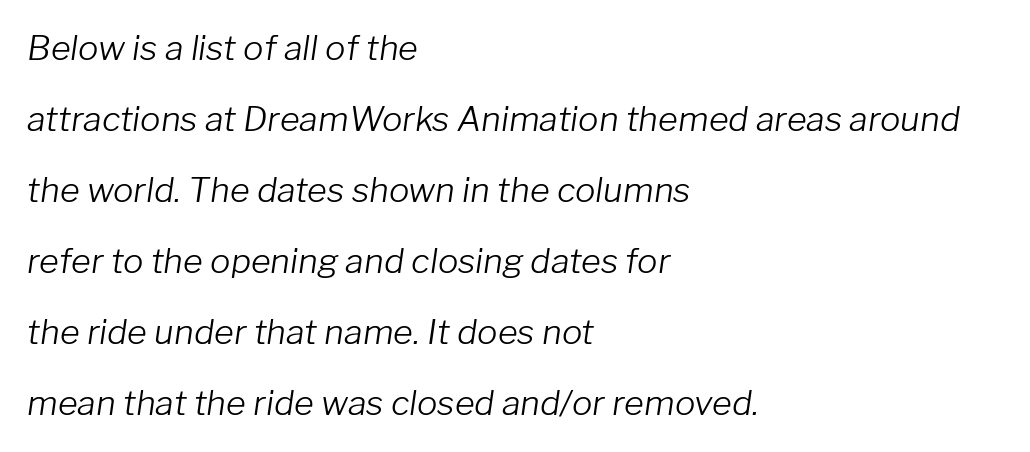
The image shows 34 px light type, italic (leaning right); set left-aligned, loose line spacing (2.09x), normal letter spacing, not underlined; low stroke contrast and a medium x-height.
